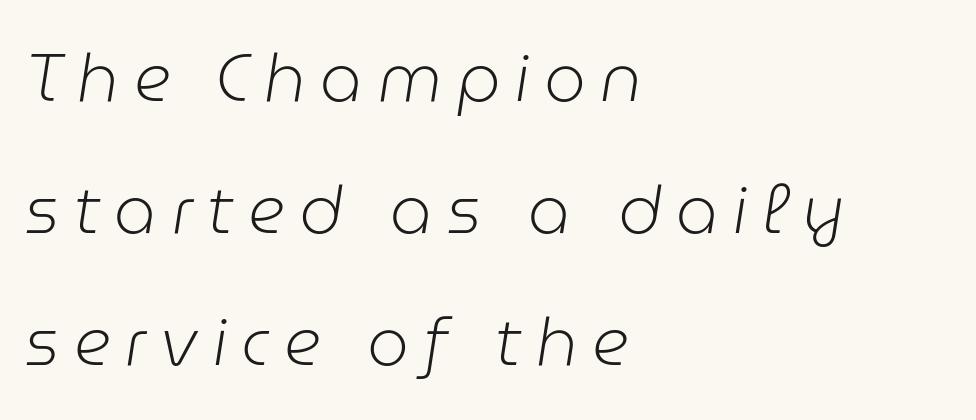
{"italic": "yes", "lean": "right", "slant_degrees": 9, "bold": "no", "weight": "light", "width": "normal", "stroke_contrast": "low", "x_height": "medium", "monospaced": "no", "underline": "no", "align": "left", "line_spacing": "loose", "line_spacing_ratio": 2.0, "letter_spacing": "wide", "letter_spacing_em": 0.22, "glyph_px": 66}
